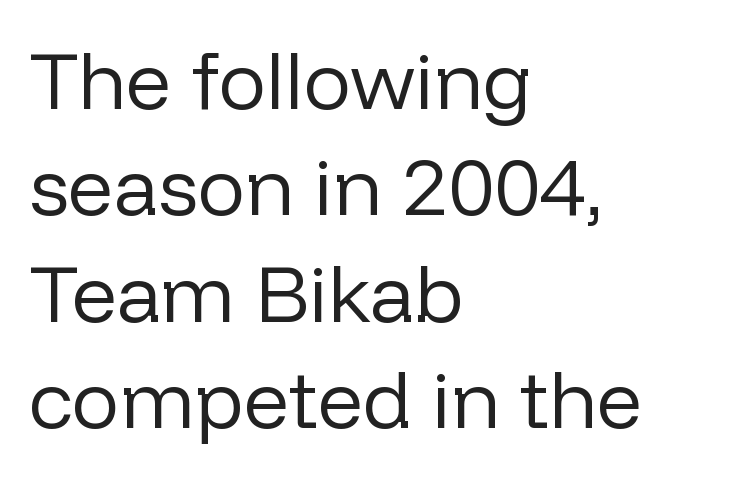
Q: Is the text bold? A: No.
Q: Is the text italic (slanted)? A: No, it is upright.
Q: Is the typeface a serif or a sans-serif typeface? A: Sans-serif.
Q: Is the text underlined? A: No.
Q: How is the paragraph aligned? A: Left-aligned.
Q: Is the spacing between letters normal or unusually wide? A: Normal.
Q: Is the spacing between lines tight, normal or loose? A: Normal.
Q: Width (condensed, normal, or wide)? A: Normal.
Q: Stroke contrast? A: Low.
Q: x-height? A: Medium.
Q: Monospaced? A: No.
